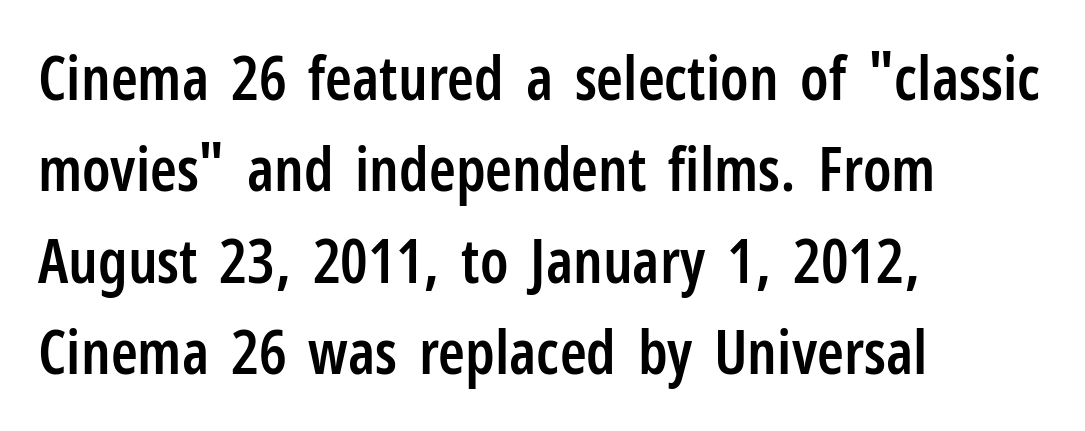
{"serif": "no", "italic": "no", "bold": "semi", "weight": "semibold", "width": "condensed", "stroke_contrast": "low", "x_height": "medium", "monospaced": "no", "underline": "no", "align": "left", "line_spacing": "normal", "line_spacing_ratio": 1.5, "letter_spacing": "normal", "letter_spacing_em": 0.0, "glyph_px": 61}
